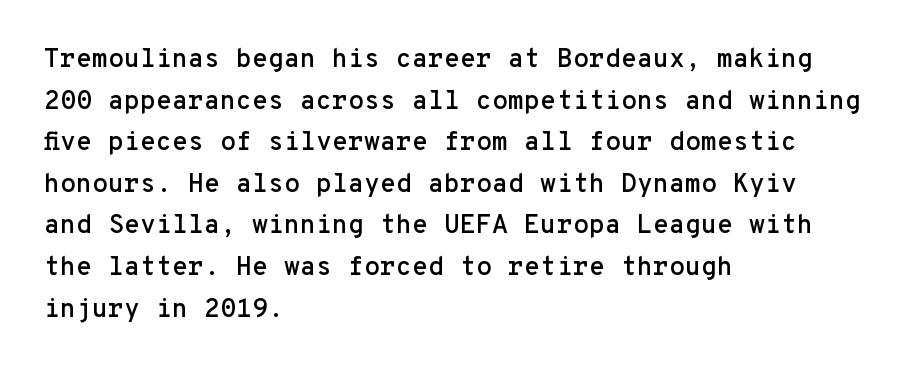
The image shows 26 px text type, upright; set left-aligned, normal line spacing (1.6x), normal letter spacing, not underlined.
